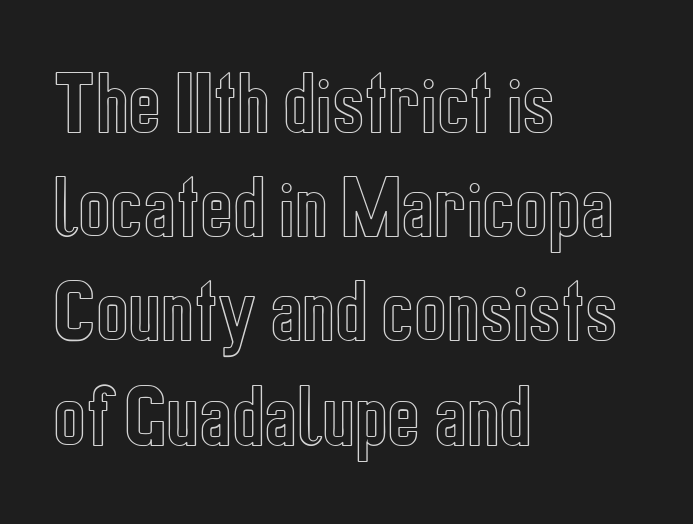
Q: Is the text italic (slanted)? A: No, it is upright.
Q: Is the text underlined? A: No.
Q: How is the paragraph aligned? A: Left-aligned.
Q: Is the spacing between letters normal or unusually wide? A: Normal.
Q: Is the spacing between lines tight, normal or loose? A: Normal.
Q: Width (condensed, normal, or wide)? A: Condensed.
Q: x-height? A: Medium.
Q: Monospaced? A: No.
